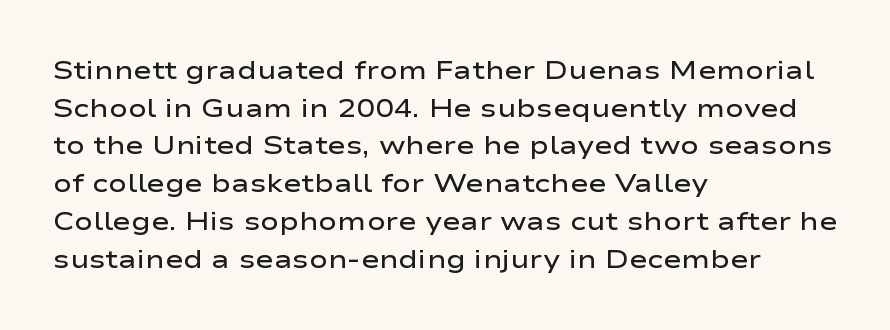
The foot of each line stays bare and open. Horizontal bands of white between lines are of average thickness. A fair bit of extra ink — the face is semibold, not bold. Where is the straight margin? On the left.
